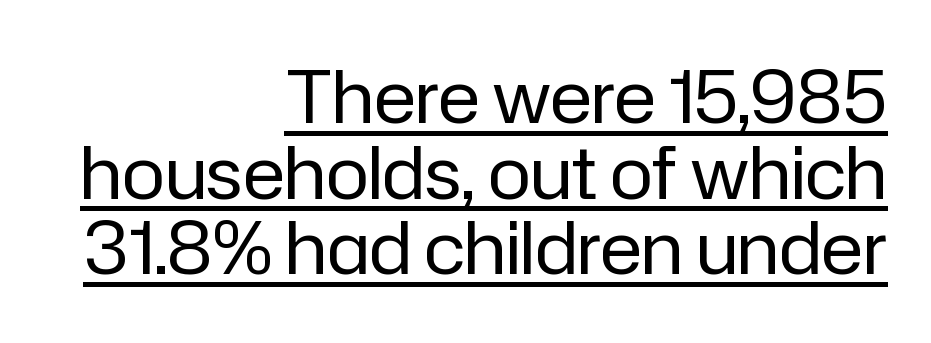
The image shows 72 px regular-weight sans-serif type, upright; set right-aligned, tight line spacing (1.05x), normal letter spacing, underlined; low stroke contrast and a medium x-height.
